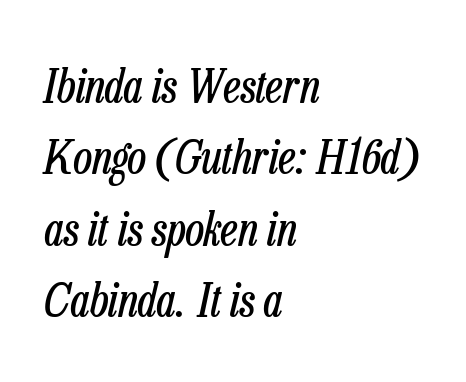
The image shows 46 px regular-weight, condensed type, italic (leaning right); set left-aligned, normal line spacing (1.55x), normal letter spacing, not underlined; low stroke contrast and a medium x-height.
